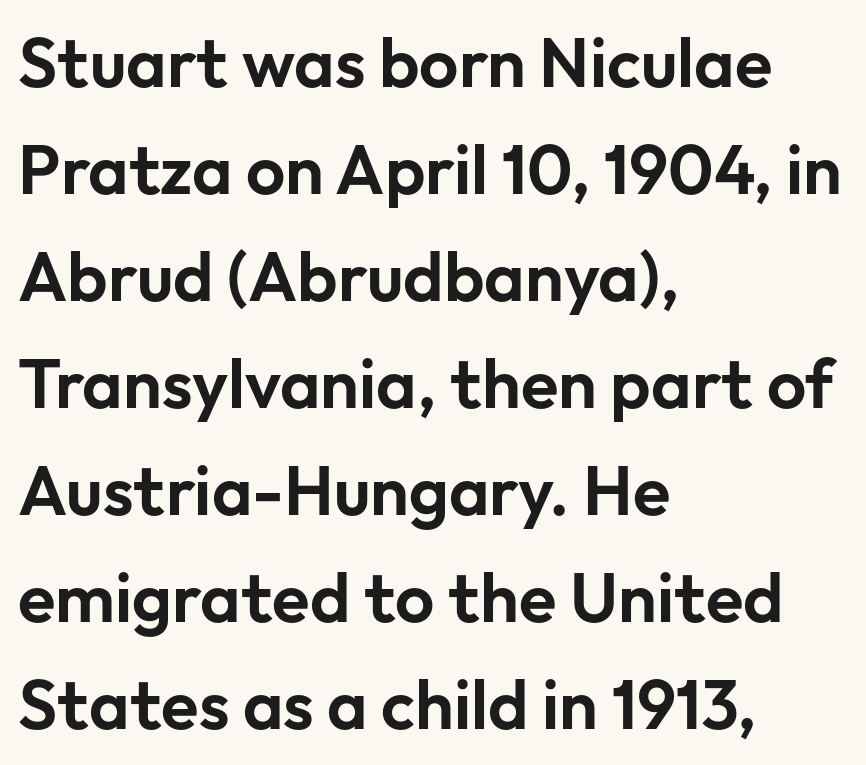
{"serif": "no", "italic": "no", "width": "normal", "stroke_contrast": "low", "x_height": "medium", "monospaced": "no", "underline": "no", "align": "left", "line_spacing": "normal", "line_spacing_ratio": 1.55, "letter_spacing": "normal", "letter_spacing_em": 0.0, "glyph_px": 69}
